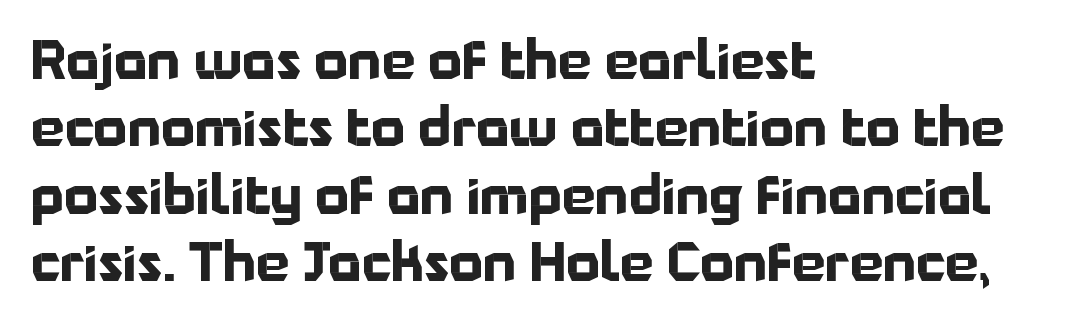
The image shows 53 px bold sans-serif type, upright; set left-aligned, normal line spacing (1.27x), normal letter spacing, not underlined; low stroke contrast and a medium x-height.
